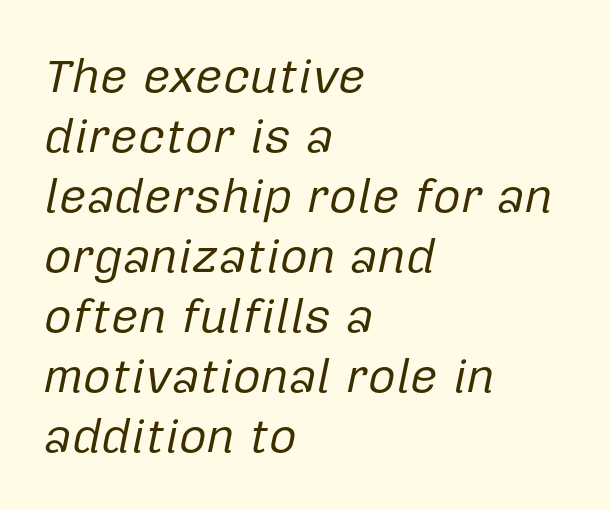
The image shows 48 px regular-weight type, italic (leaning right); set left-aligned, normal line spacing (1.25x), normal letter spacing, not underlined; low stroke contrast and a medium x-height.
